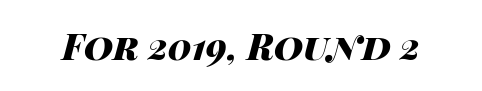
A typesetter would call this proportional, since set widths differ per character. I'd describe the lettering as bold — thick and assertive. A typesetter would call this zero additional tracking. The letters are slanted; this is an italic face. Check under the words: just untouched page.
